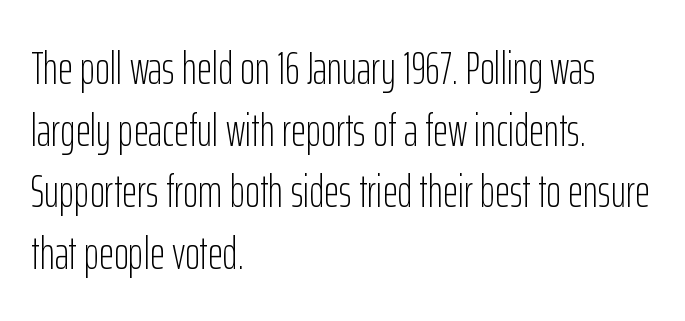
Q: Is the text bold? A: No.
Q: Is the text italic (slanted)? A: No, it is upright.
Q: Is the typeface a serif or a sans-serif typeface? A: Sans-serif.
Q: Is the text underlined? A: No.
Q: How is the paragraph aligned? A: Left-aligned.
Q: Is the spacing between letters normal or unusually wide? A: Normal.
Q: Is the spacing between lines tight, normal or loose? A: Normal.
Q: Width (condensed, normal, or wide)? A: Condensed.
Q: Stroke contrast? A: Low.
Q: x-height? A: Medium.
Q: Monospaced? A: No.
